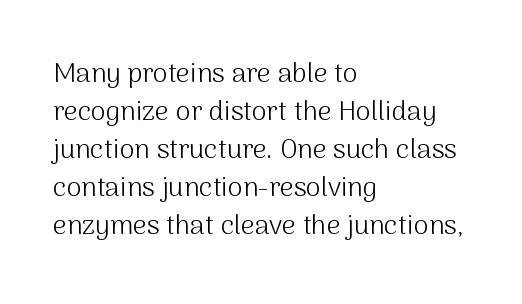
Q: Is the text bold? A: No.
Q: Is the text italic (slanted)? A: No, it is upright.
Q: Is the text underlined? A: No.
Q: How is the paragraph aligned? A: Left-aligned.
Q: Is the spacing between letters normal or unusually wide? A: Normal.
Q: Is the spacing between lines tight, normal or loose? A: Normal.
